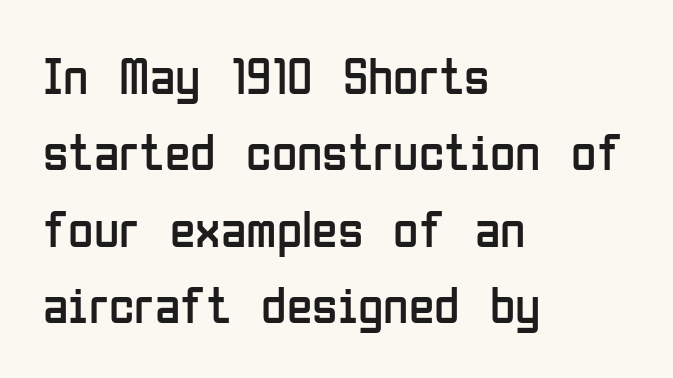
The setting favours the left margin, as ordinary paragraphs usually do. What kind of face is this? One without serifs — a sans. Think of a printed novel: that variable character pitch is what you see here. Is the stroke heavy? The answer is a plain regular-or-lighter. Words float on clear page, feet unadorned.
